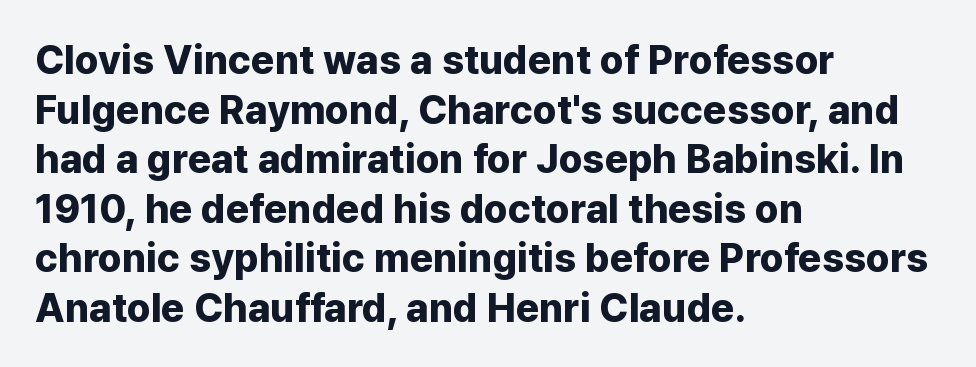
Notice how thick the strokes are: this is what a full bold looks like. Casual observation: everything's shoved over to the left. Character widths vary here, with narrow letters taking less room than wide ones. Plain, unruled lines of type. The axis of the letterforms is exactly vertical.
